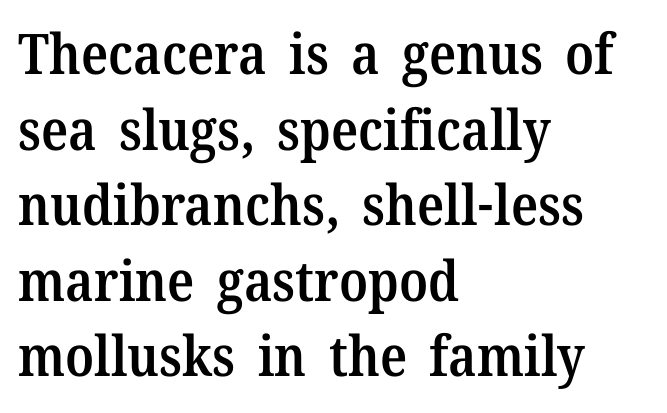
The rag falls on the right side of this text block. Is this a sans? No — the strokes have serifs. This block has exactly the height ordinary leading produces. Check the space under the baseline: it is left empty.
